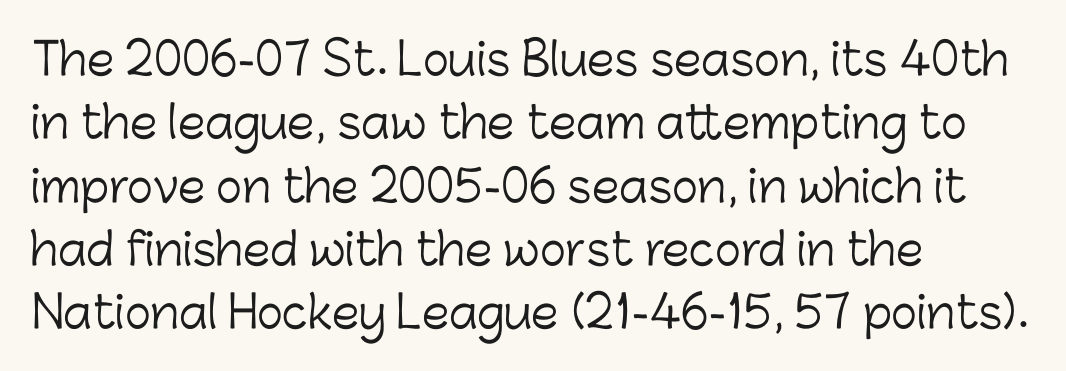
Interline gaps are of average width in this sample. The letterforms sit at book weight or below. Only glyphs here, with clear space below each row. Where is the straight margin? On the left.
